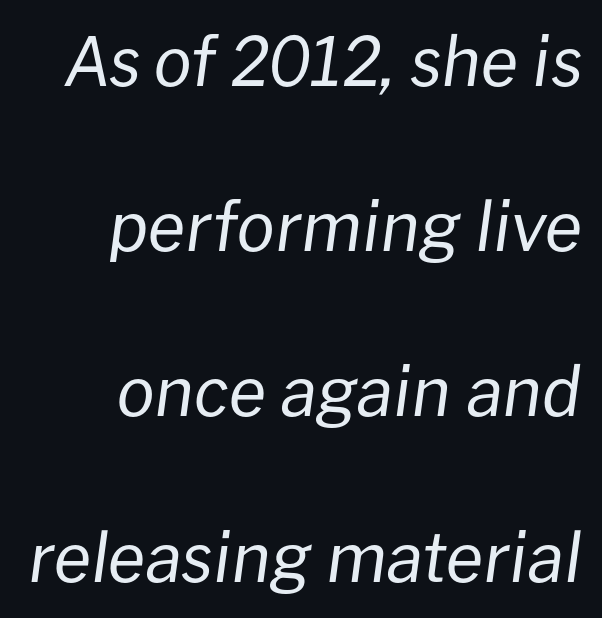
{"italic": "yes", "lean": "right", "slant_degrees": 8, "bold": "no", "weight": "regular", "width": "normal", "stroke_contrast": "low", "x_height": "medium", "monospaced": "no", "underline": "no", "align": "right", "line_spacing": "loose", "line_spacing_ratio": 2.43, "letter_spacing": "normal", "letter_spacing_em": 0.0, "glyph_px": 68}
